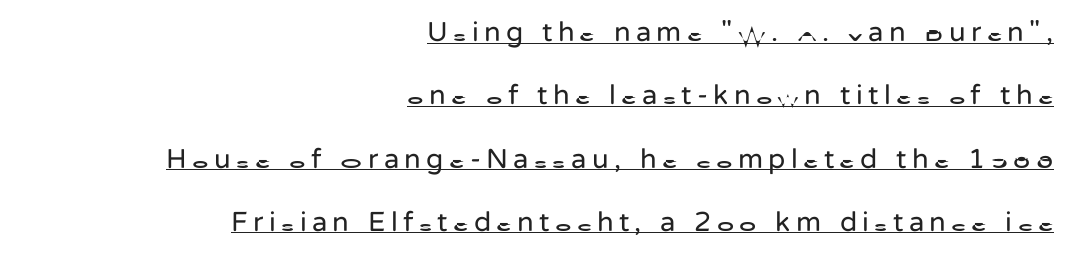
Where is the straight margin? On the right. Each letter keeps its own natural width here, so spacing adapts to shape. Regarding serifs, this sample does without them. This sample uses an upright cut, with every glyph sitting square on the baseline. How would I describe the line gaps? Wide and relaxed.
